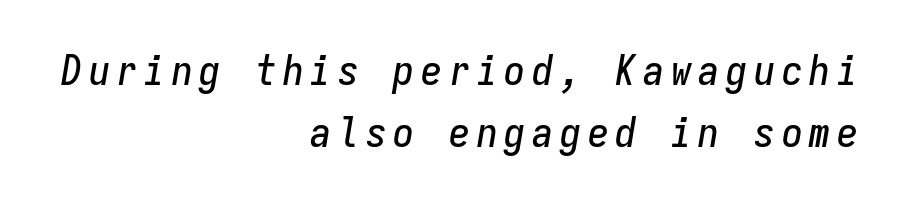
It's the slanting kind of type. Notice how descenders clear the ascenders below comfortably — that's standard leading. This rendering uses right alignment, leaving the left contour irregular. The words here are not underlined. Every character here occupies the same horizontal width, giving the sample a typewriter-like rhythm.
